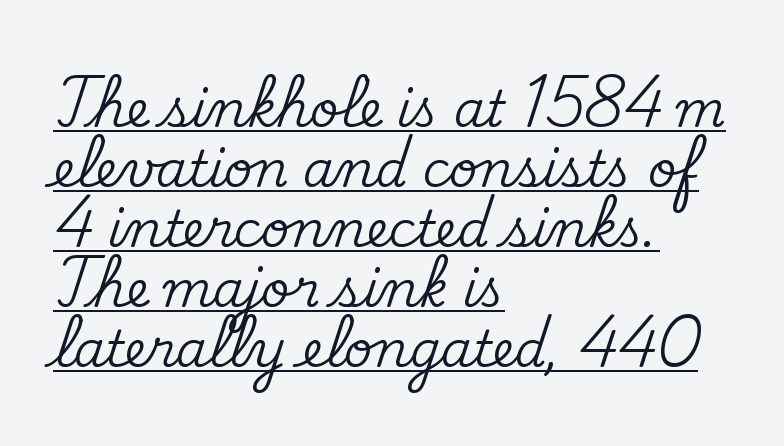
{"width": "normal", "stroke_contrast": "medium", "x_height": "small", "monospaced": "no", "underline": "yes", "align": "left", "line_spacing_ratio": 1.2, "letter_spacing": "normal", "letter_spacing_em": 0.0, "glyph_px": 50}
